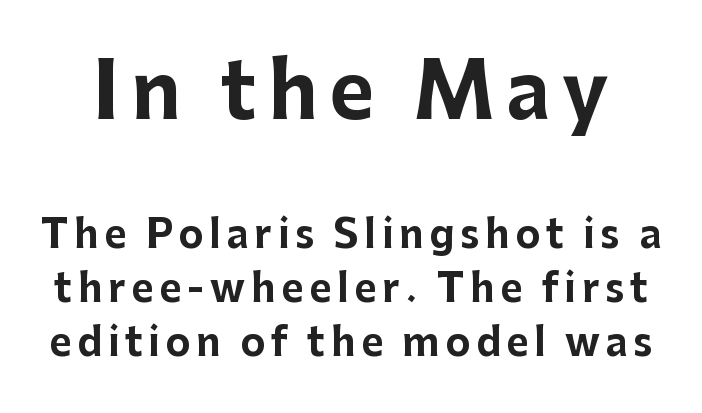
{"serif": "no", "italic": "no", "bold": "yes", "weight": "bold", "width": "normal", "stroke_contrast": "low", "x_height": "medium", "monospaced": "no", "underline": "no", "line_spacing": "normal", "line_spacing_ratio": 1.42, "larger_block": "first", "size_ratio": 2.03, "glyph_px": 77}
